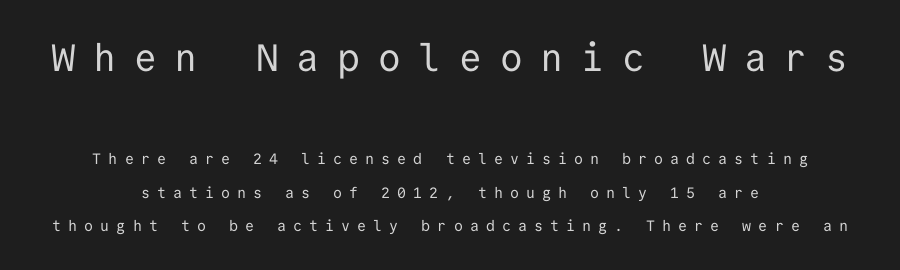
{"serif": "no", "italic": "no", "bold": "no", "weight": "regular", "width": "normal", "stroke_contrast": "low", "x_height": "medium", "monospaced": "yes", "underline": "no", "align": "center", "line_spacing": "loose", "line_spacing_ratio": 2.21, "letter_spacing": "wide", "letter_spacing_em": 0.47, "larger_block": "first", "size_ratio": 2.53, "glyph_px": 38}
